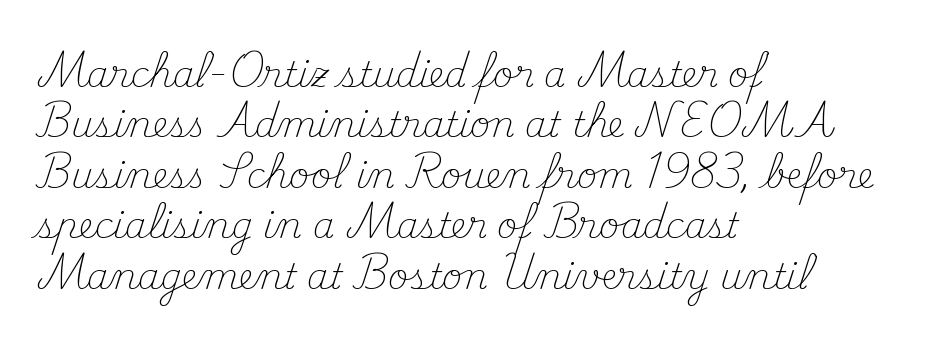
The image shows 35 px light serif type; set left-aligned, normal line spacing (1.44x), normal letter spacing, not underlined; medium stroke contrast and a small x-height.
